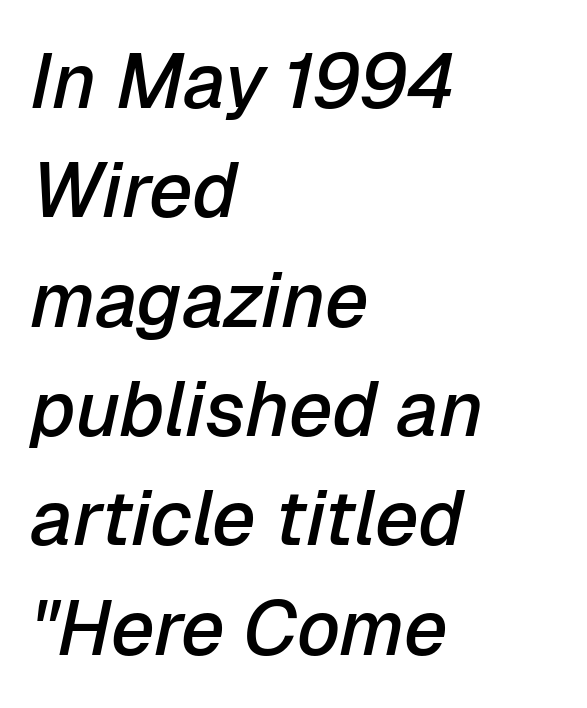
The image shows 77 px semibold type, italic (leaning right); set left-aligned, normal line spacing (1.42x), normal letter spacing, not underlined; low stroke contrast and a medium x-height.
